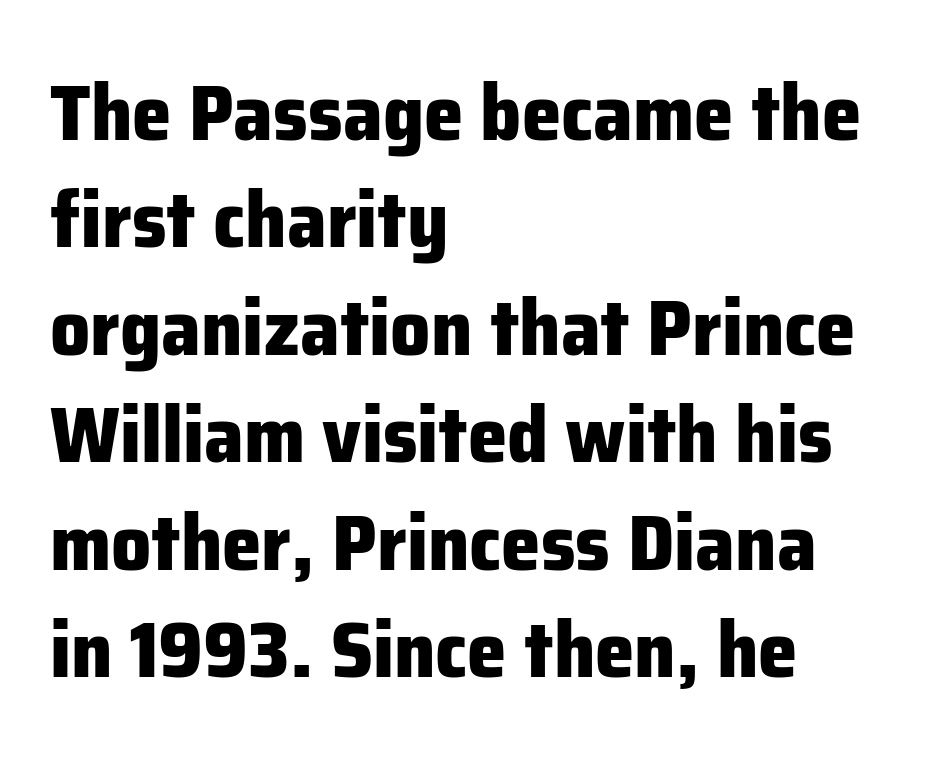
{"serif": "no", "italic": "no", "bold": "yes", "weight": "heavy", "width": "normal", "stroke_contrast": "low", "x_height": "medium", "monospaced": "no", "underline": "no", "align": "left", "line_spacing": "normal", "line_spacing_ratio": 1.36, "letter_spacing": "normal", "letter_spacing_em": 0.0, "glyph_px": 79}
